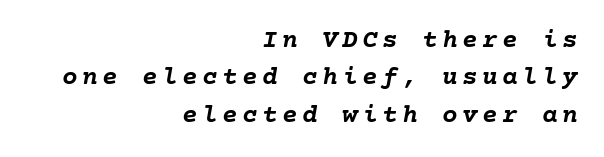
The image shows 26 px bold type, italic (leaning right); set right-aligned, normal line spacing (1.44x), not underlined.
